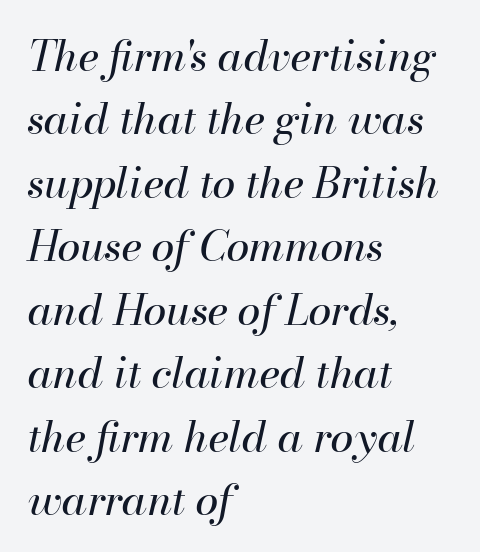
The image shows 42 px regular-weight type, italic (leaning right); set left-aligned, normal line spacing (1.51x), normal letter spacing, not underlined; high stroke contrast and a small x-height.
